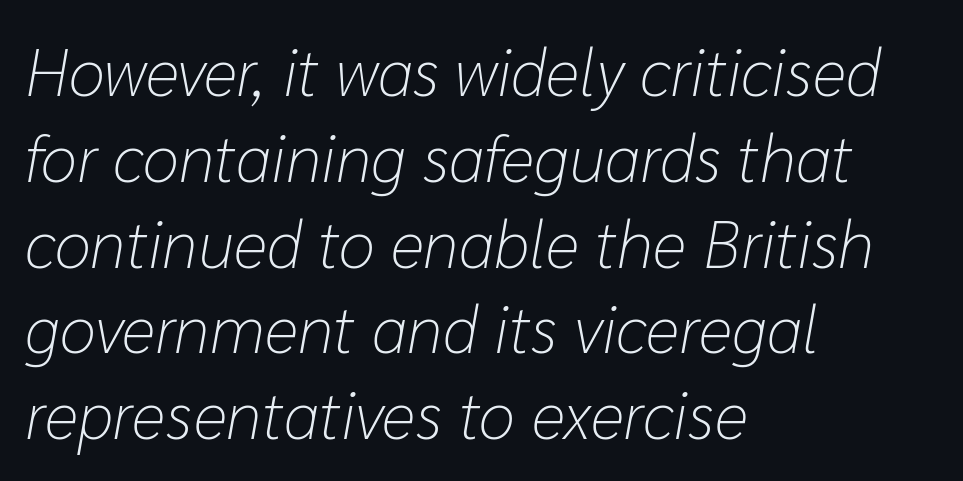
Q: Is the text bold? A: No.
Q: Is the text italic (slanted)? A: Yes, it leans right by about 10 degrees.
Q: Is the text underlined? A: No.
Q: How is the paragraph aligned? A: Left-aligned.
Q: Is the spacing between letters normal or unusually wide? A: Normal.
Q: Is the spacing between lines tight, normal or loose? A: Normal.
Q: Width (condensed, normal, or wide)? A: Normal.
Q: Stroke contrast? A: Low.
Q: x-height? A: Medium.
Q: Monospaced? A: No.
